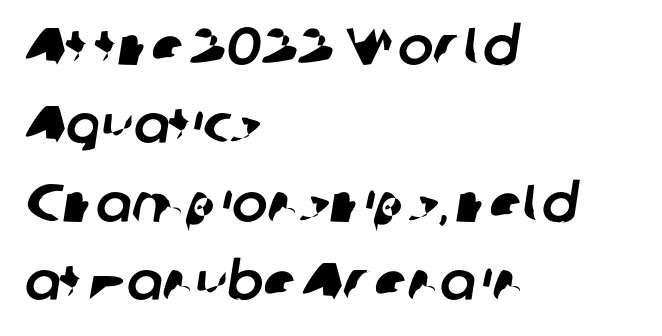
The image shows 53 px sans-serif type; set left-aligned, normal line spacing (1.48x), normal letter spacing, not underlined; low stroke contrast and a medium x-height.
